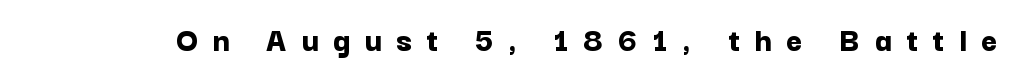
Clear beneath every line of the passage. This is sans-serif lettering, the kind often seen on screens and signage. Quick note: not italic, upright. Each word looks stretched out because of the extra space between its letters. Do the characters align in a grid? No, the font is proportional. Weight check: bold — yes, fully.
